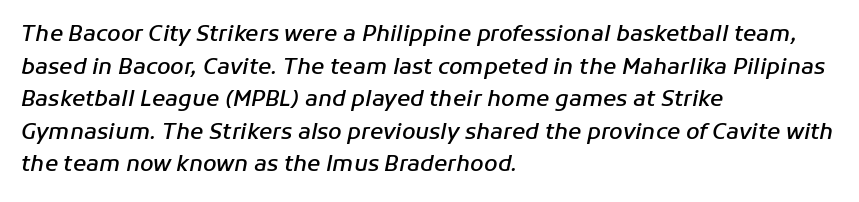
The image shows 22 px text type, italic (leaning right); set left-aligned, normal line spacing (1.48x), normal letter spacing, not underlined.
